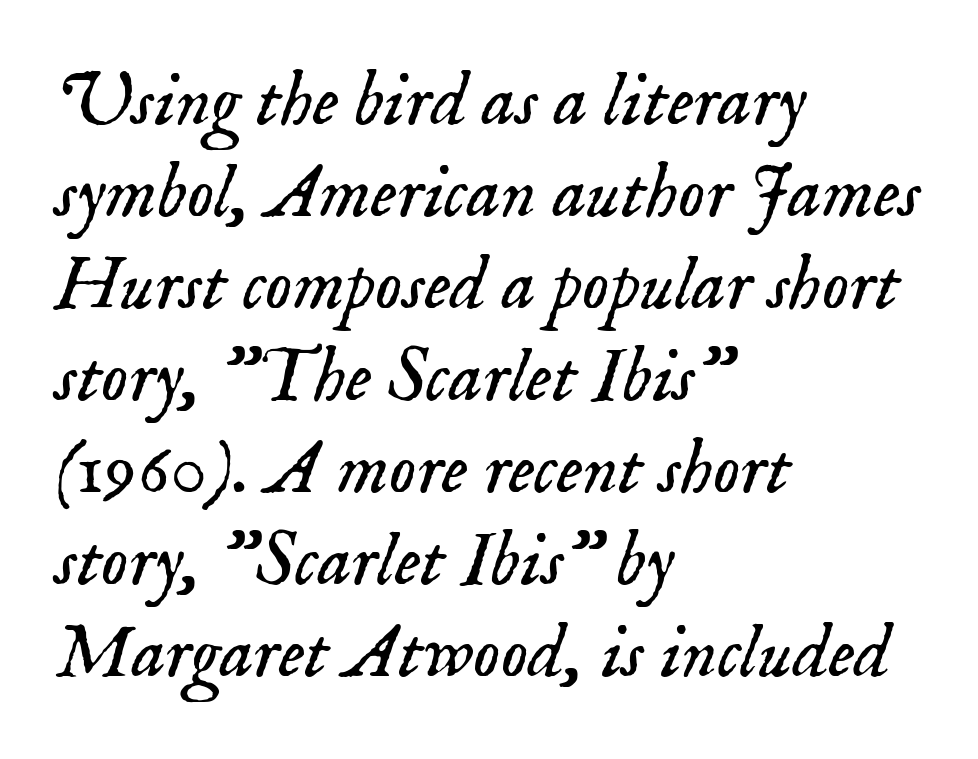
Q: Is the text bold? A: No.
Q: Is the text italic (slanted)? A: Yes, it leans right by about 18 degrees.
Q: Is the typeface a serif or a sans-serif typeface? A: Serif.
Q: Is the text underlined? A: No.
Q: How is the paragraph aligned? A: Left-aligned.
Q: Is the spacing between letters normal or unusually wide? A: Normal.
Q: Width (condensed, normal, or wide)? A: Normal.
Q: Stroke contrast? A: Low.
Q: x-height? A: Small.
Q: Monospaced? A: No.
